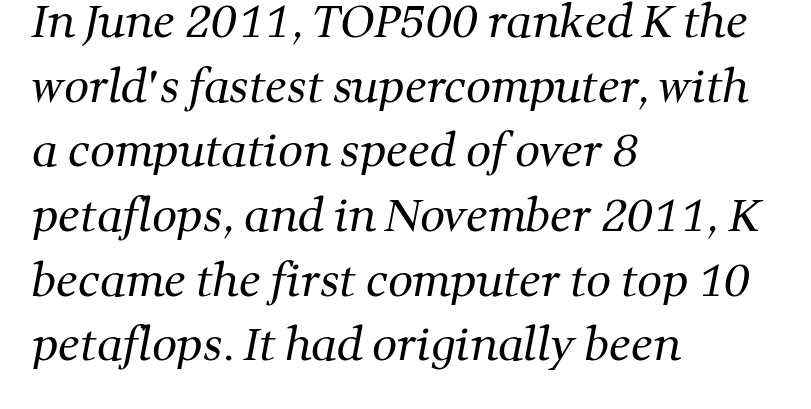
The passage shown is not underscored anywhere. Line starts are locked; line ends wander. Do the characters align in a grid? No, the font is proportional. The horizontal fit of the characters is conventional and even. Bold? No — there's no thickening of the strokes. The type family on display is of the serif kind.
